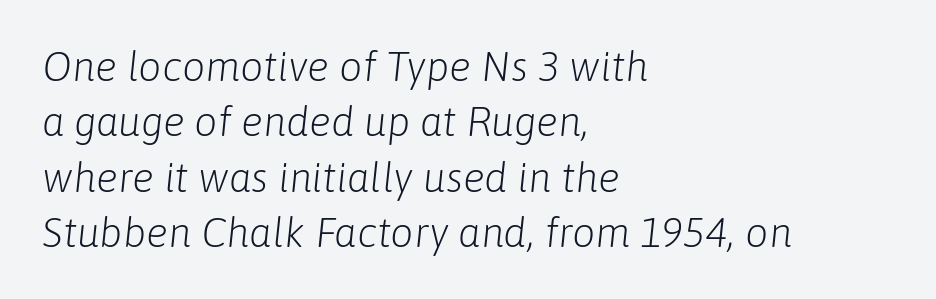
{"italic": "yes", "lean": "right", "slant_degrees": 6, "bold": "no", "weight": "light", "width": "normal", "stroke_contrast": "low", "x_height": "medium", "monospaced": "no", "underline": "no", "align": "left", "line_spacing": "normal", "line_spacing_ratio": 1.35, "letter_spacing": "normal", "letter_spacing_em": 0.0, "glyph_px": 41}
